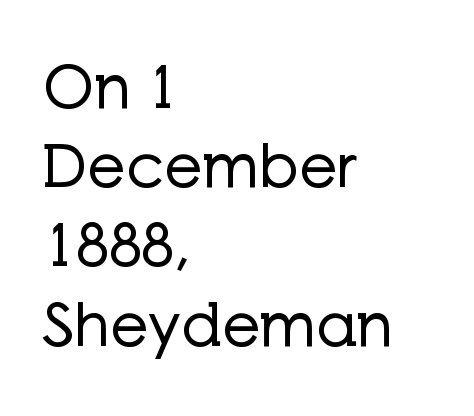
Q: Is the text bold? A: No.
Q: Is the text italic (slanted)? A: No, it is upright.
Q: Is the typeface a serif or a sans-serif typeface? A: Sans-serif.
Q: Is the text underlined? A: No.
Q: How is the paragraph aligned? A: Left-aligned.
Q: Is the spacing between letters normal or unusually wide? A: Normal.
Q: Is the spacing between lines tight, normal or loose? A: Normal.
Q: Width (condensed, normal, or wide)? A: Normal.
Q: Stroke contrast? A: Low.
Q: x-height? A: Medium.
Q: Monospaced? A: No.
